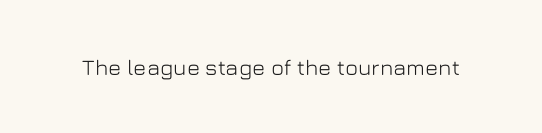
Q: Is the text italic (slanted)? A: No, it is upright.
Q: Is the text underlined? A: No.
Q: Is the spacing between letters normal or unusually wide? A: Normal.
